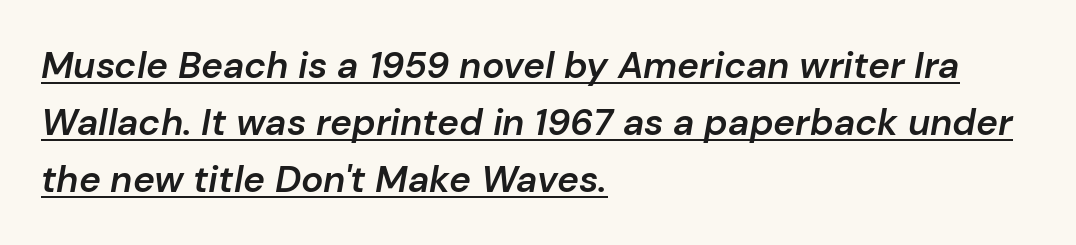
Q: Is the text bold? A: Semi-bold.
Q: Is the text italic (slanted)? A: Yes, it leans right by about 10 degrees.
Q: Is the text underlined? A: Yes.
Q: How is the paragraph aligned? A: Left-aligned.
Q: Is the spacing between letters normal or unusually wide? A: Normal.
Q: Is the spacing between lines tight, normal or loose? A: Normal.
Q: Width (condensed, normal, or wide)? A: Normal.
Q: Stroke contrast? A: Low.
Q: x-height? A: Medium.
Q: Monospaced? A: No.
